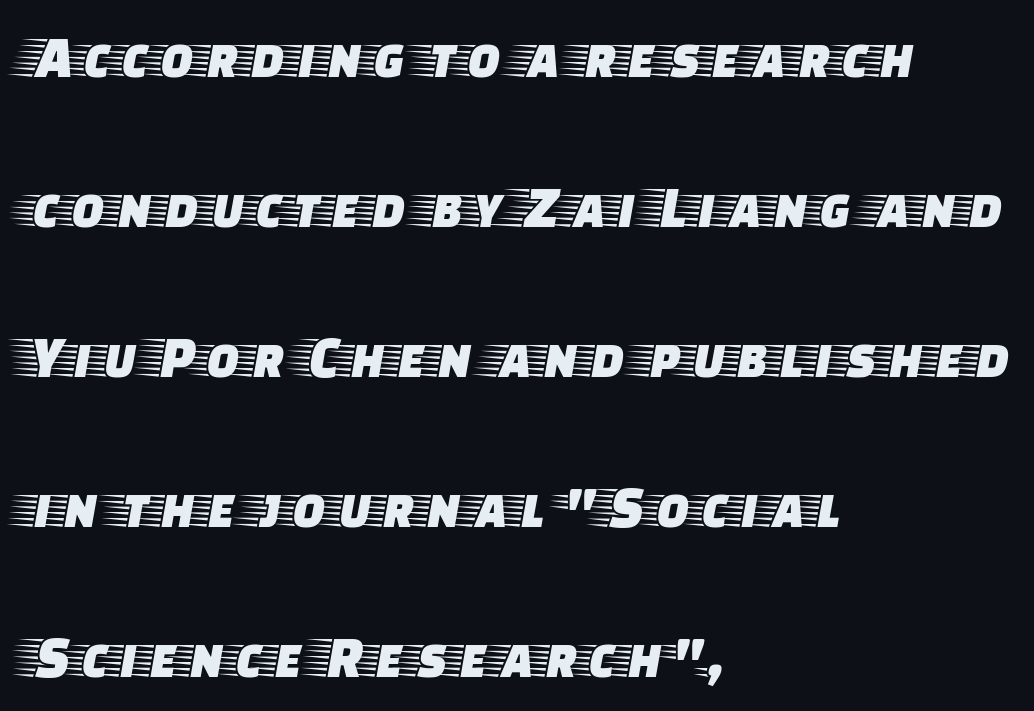
Q: Is the text italic (slanted)? A: Yes.
Q: Is the typeface a serif or a sans-serif typeface? A: Serif.
Q: Is the text underlined? A: No.
Q: How is the paragraph aligned? A: Left-aligned.
Q: Is the spacing between letters normal or unusually wide? A: Normal.
Q: Is the spacing between lines tight, normal or loose? A: Loose.
Q: Width (condensed, normal, or wide)? A: Wide.
Q: Stroke contrast? A: Low.
Q: x-height? A: Large.
Q: Monospaced? A: No.
